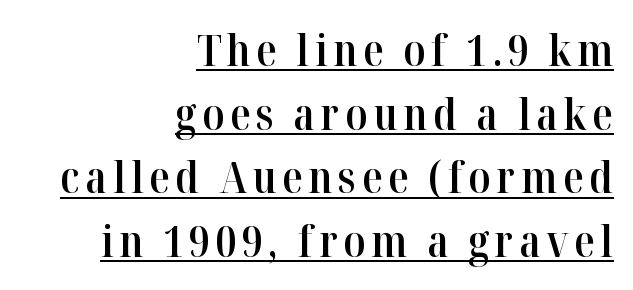
Q: Is the text bold? A: Semi-bold.
Q: Is the text italic (slanted)? A: No, it is upright.
Q: Is the typeface a serif or a sans-serif typeface? A: Serif.
Q: Is the text underlined? A: Yes.
Q: How is the paragraph aligned? A: Right-aligned.
Q: Is the spacing between lines tight, normal or loose? A: Normal.
Q: Width (condensed, normal, or wide)? A: Normal.
Q: Stroke contrast? A: High.
Q: x-height? A: Medium.
Q: Monospaced? A: No.
